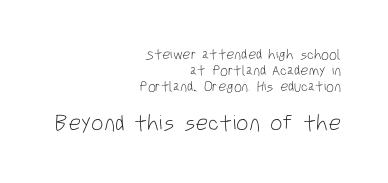
{"italic": "no", "bold": "no", "underline": "no", "align": "right", "line_spacing": "tight", "line_spacing_ratio": 1.13, "letter_spacing": "normal", "letter_spacing_em": 0.0, "larger_block": "second", "size_ratio": 1.57, "glyph_px": 22}
